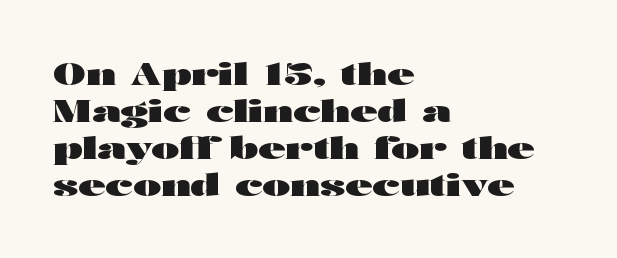
What weight is shown? A full bold with thick strokes. The zone under the glyphs is completely vacant. Tracking value appears to be zero — textbook default spacing. Is this a fixed-width face? No — the glyphs have proportional, varying widths. Short and long lines alike share a common starting point at left.
